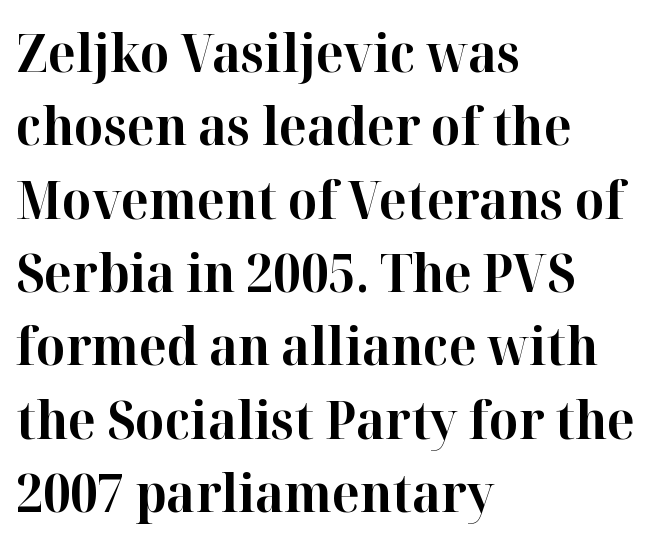
These lines stack with their left ends in a neat column. Think of a printed novel: that variable character pitch is what you see here. Do the letters lean? They stand straight. Look at the tracking — it's just the regular setting, nothing added.
